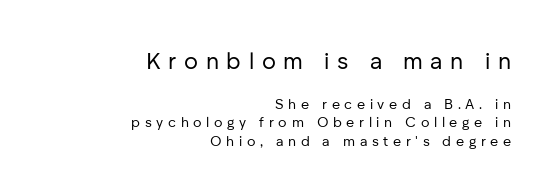
{"italic": "no", "bold": "no", "underline": "no", "align": "right", "line_spacing": "normal", "line_spacing_ratio": 1.32, "letter_spacing": "wide", "letter_spacing_em": 0.33, "larger_block": "first", "size_ratio": 1.64, "glyph_px": 23}
